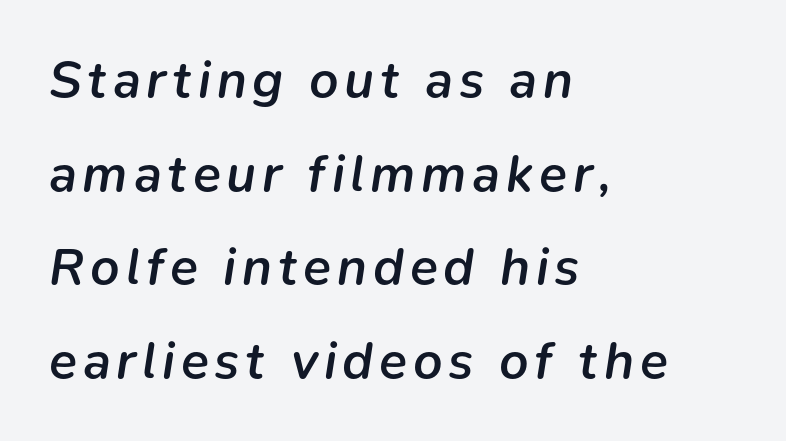
Q: Is the text bold? A: Semi-bold.
Q: Is the text italic (slanted)? A: Yes, it leans right by about 9 degrees.
Q: Is the text underlined? A: No.
Q: How is the paragraph aligned? A: Left-aligned.
Q: Width (condensed, normal, or wide)? A: Normal.
Q: Stroke contrast? A: Low.
Q: x-height? A: Medium.
Q: Monospaced? A: No.
